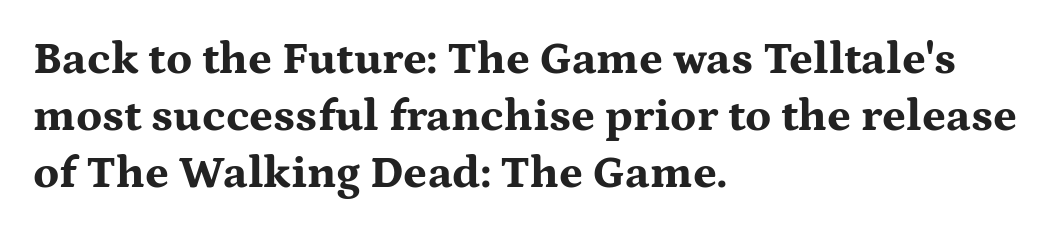
Rendered with straight, roman letterforms. Is the letter spacing exaggerated? No — it looks like the ordinary default. Each letter keeps its own natural width here, so spacing adapts to shape. The setting favours the left margin, as ordinary paragraphs usually do. Does the type have serifs? Yes, each stem ends in a small foot. Beneath every word, the page is bare.
